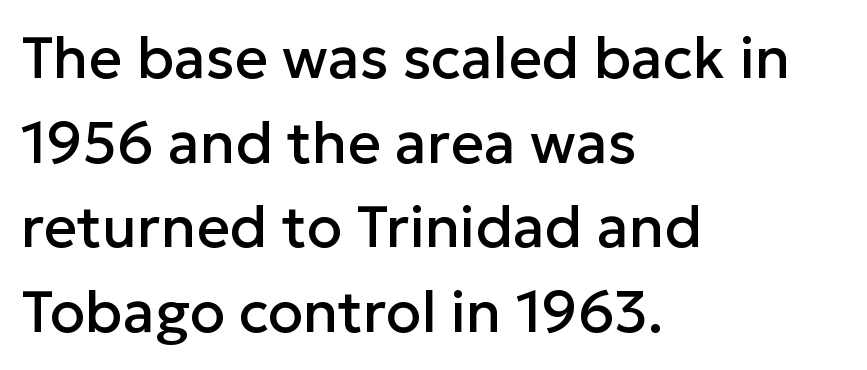
The image shows 58 px sans-serif type, upright; set left-aligned, normal line spacing (1.46x), normal letter spacing, not underlined; low stroke contrast and a medium x-height.
